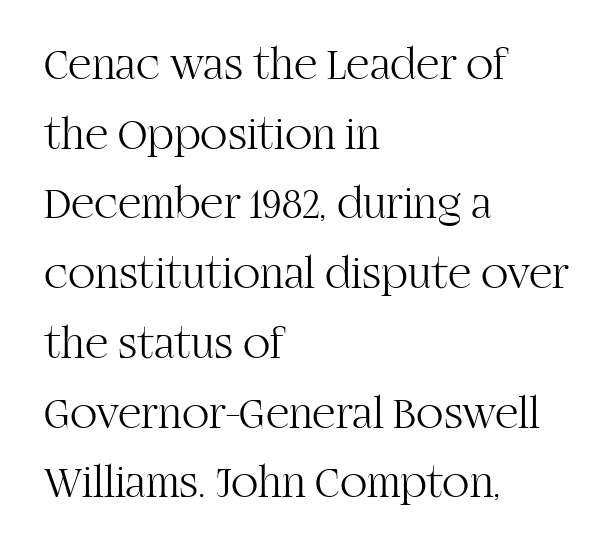
Q: Is the text bold? A: No.
Q: Is the text italic (slanted)? A: No, it is upright.
Q: Is the typeface a serif or a sans-serif typeface? A: Serif.
Q: Is the text underlined? A: No.
Q: How is the paragraph aligned? A: Left-aligned.
Q: Is the spacing between letters normal or unusually wide? A: Normal.
Q: Is the spacing between lines tight, normal or loose? A: Normal.
Q: Width (condensed, normal, or wide)? A: Normal.
Q: Stroke contrast? A: High.
Q: x-height? A: Large.
Q: Monospaced? A: No.
